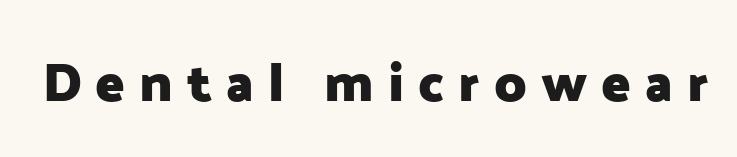
The image shows 54 px heavy sans-serif type, upright; set unusually wide letter spacing (+0.26 em), not underlined; low stroke contrast and a medium x-height.
